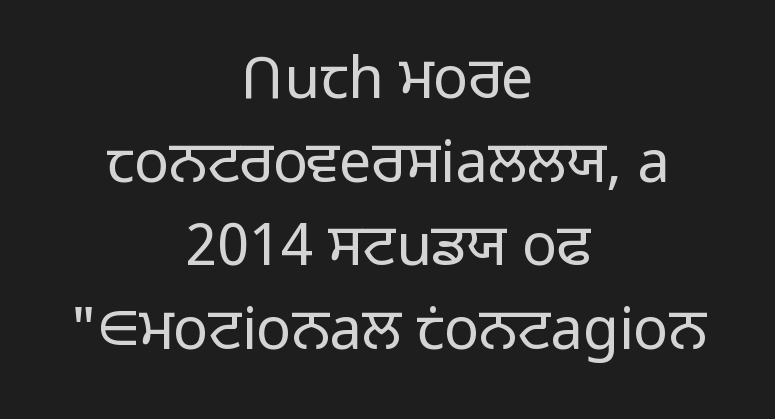
{"serif": "no", "italic": "no", "bold": "no", "weight": "light", "width": "normal", "stroke_contrast": "low", "x_height": "medium", "monospaced": "no", "underline": "no", "align": "center", "line_spacing": "normal", "line_spacing_ratio": 1.44, "letter_spacing": "normal", "letter_spacing_em": 0.0, "glyph_px": 58}
